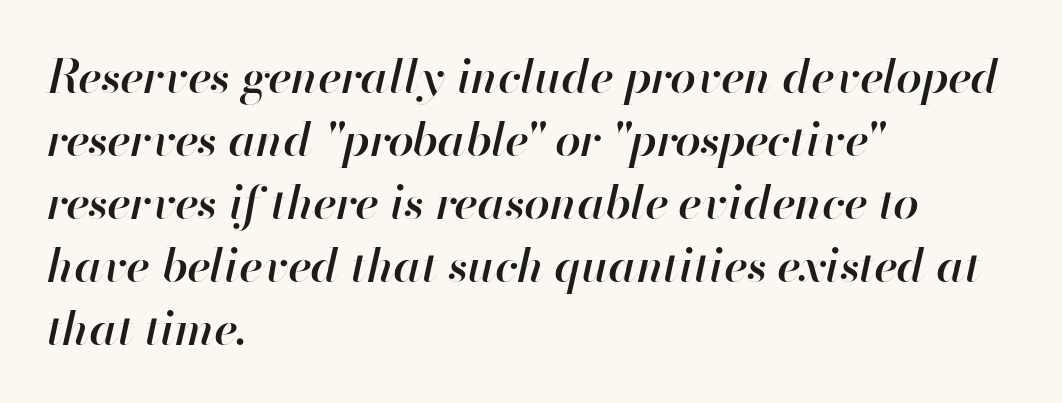
The image shows 46 px semibold type, italic (leaning right); set left-aligned, normal line spacing (1.37x), normal letter spacing, not underlined; high stroke contrast and a small x-height.
